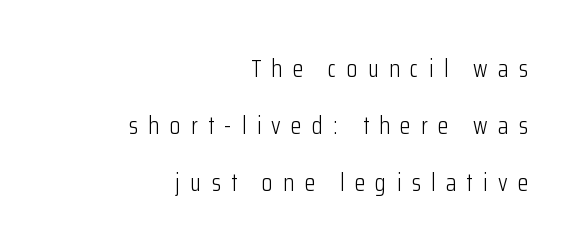
Q: Is the text bold? A: No.
Q: Is the text italic (slanted)? A: No, it is upright.
Q: Is the text underlined? A: No.
Q: How is the paragraph aligned? A: Right-aligned.
Q: Is the spacing between letters normal or unusually wide? A: Unusually wide.
Q: Is the spacing between lines tight, normal or loose? A: Loose.
